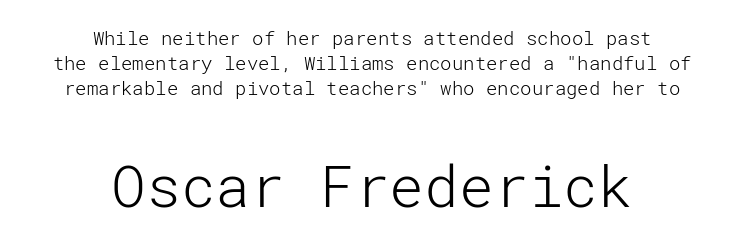
{"serif": "no", "italic": "no", "bold": "no", "weight": "light", "width": "normal", "stroke_contrast": "low", "x_height": "medium", "underline": "no", "align": "center", "line_spacing": "normal", "line_spacing_ratio": 1.31, "letter_spacing": "normal", "letter_spacing_em": 0.0, "larger_block": "second", "size_ratio": 3.05, "glyph_px": 58}
